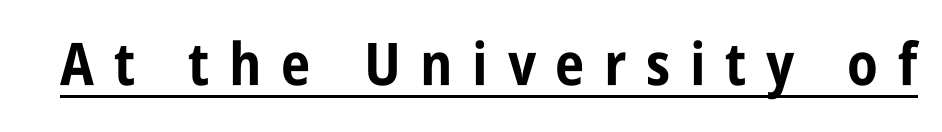
Caption: lettering with a line underneath. Note the varied advance widths — an 'i' is clearly narrower than an 'm'. The gaps between neighbouring characters are conspicuously large. The glyphs in this specimen are sans serif. A dark, heavy texture on the line: the type is bold.
